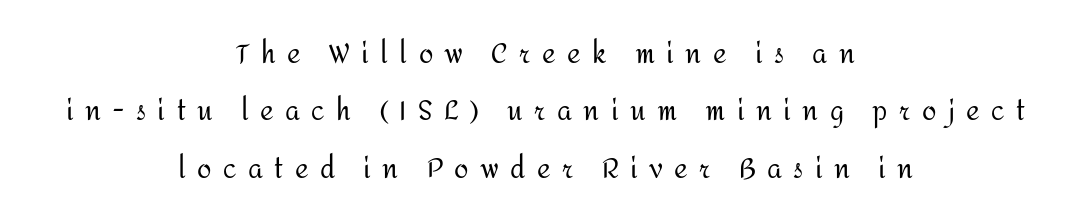
Anything drawn beneath the words? Only blank space. Notice how the stems are strictly vertical — no italics here. No letter is thick-stroked: the sample isn't bold. Each word looks stretched out because of the extra space between its letters. Widely set lines give the paragraph a tall, airy silhouette. A centered setting, common on invitations and titles, is used for this passage.
